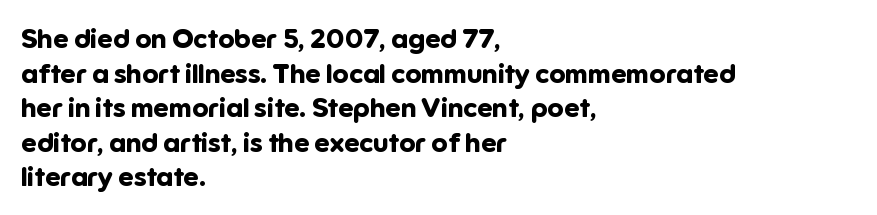
Q: Is the text bold? A: Yes.
Q: Is the text italic (slanted)? A: No, it is upright.
Q: Is the text underlined? A: No.
Q: How is the paragraph aligned? A: Left-aligned.
Q: Is the spacing between letters normal or unusually wide? A: Normal.
Q: Is the spacing between lines tight, normal or loose? A: Normal.
